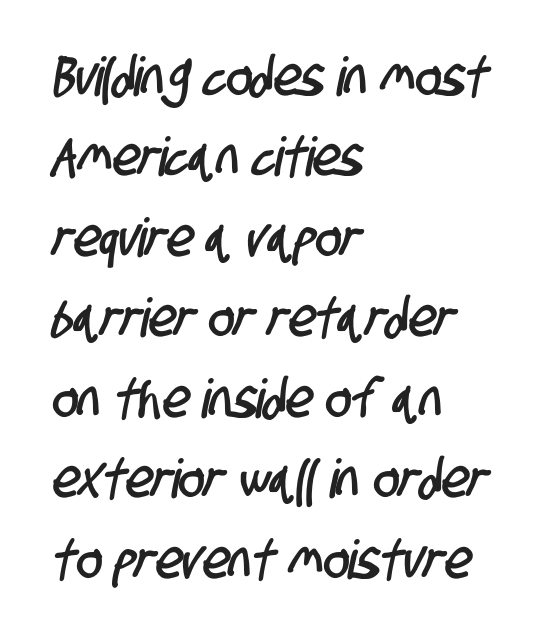
Left-aligned paragraph, ragged on the right. A bare baseline throughout the passage. These lines are rendered in a variable-pitch font. Stroke terminals: plain, sans-serif.
